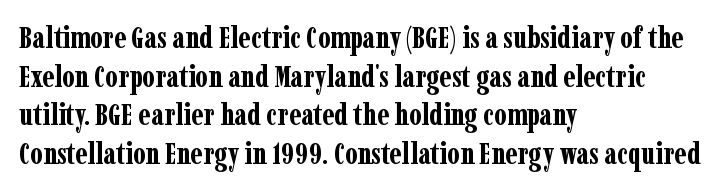
Q: Is the text bold? A: Yes.
Q: Is the text italic (slanted)? A: No, it is upright.
Q: Is the typeface a serif or a sans-serif typeface? A: Serif.
Q: Is the text underlined? A: No.
Q: How is the paragraph aligned? A: Left-aligned.
Q: Is the spacing between letters normal or unusually wide? A: Normal.
Q: Is the spacing between lines tight, normal or loose? A: Normal.
Q: Width (condensed, normal, or wide)? A: Condensed.
Q: Stroke contrast? A: Low.
Q: x-height? A: Medium.
Q: Monospaced? A: No.
